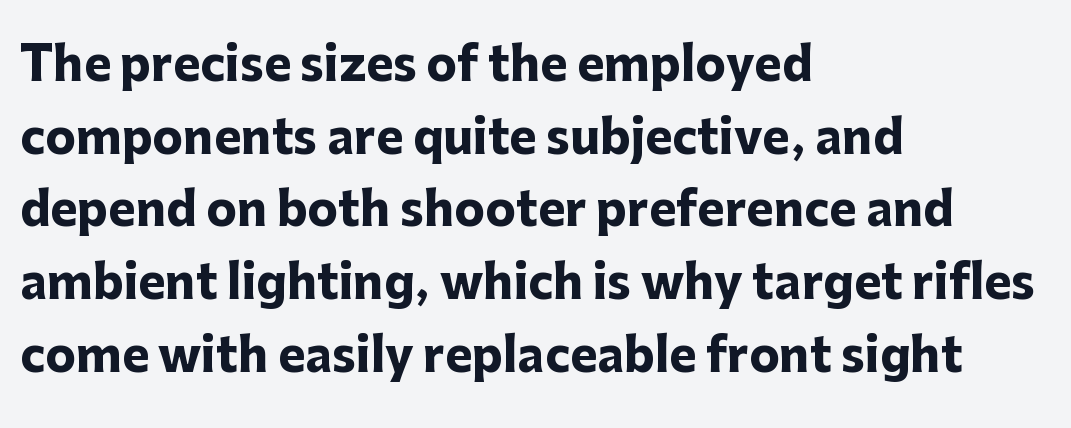
The space between consecutive lines is moderate. Think of a printed novel: that variable character pitch is what you see here. The type is set solid horizontally, with unmodified tracking. The rendering anchors every line to the left-hand side. Thick stems and heavy bowls — unmistakably bold. Notice how the stems are strictly vertical — no italics here.
